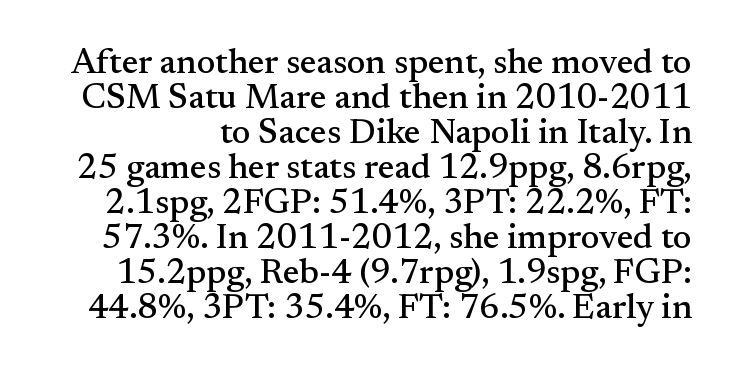
The image shows 35 px serif type, upright; set tight line spacing (1.0x), normal letter spacing, not underlined; medium stroke contrast and a small x-height.
